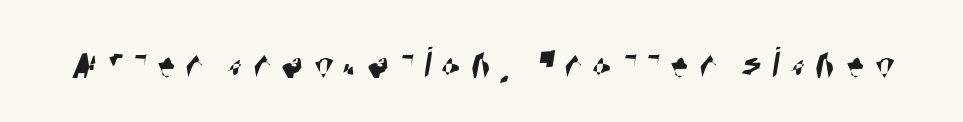
Q: Is the typeface a serif or a sans-serif typeface? A: Sans-serif.
Q: Is the text underlined? A: No.
Q: Is the spacing between letters normal or unusually wide? A: Unusually wide.
Q: Width (condensed, normal, or wide)? A: Condensed.
Q: Stroke contrast? A: High.
Q: x-height? A: Large.
Q: Monospaced? A: No.
